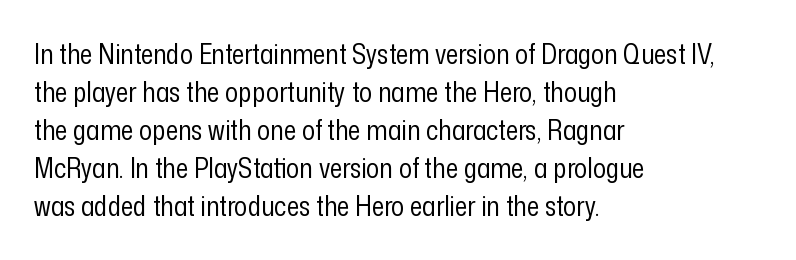
The image shows 27 px text type, upright; set left-aligned, normal line spacing (1.41x), normal letter spacing, not underlined.
